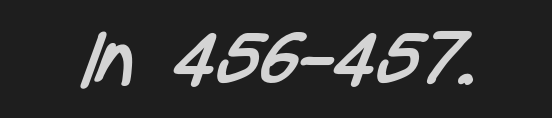
The image shows 79 px regular-weight, condensed sans-serif type; set normal letter spacing, not underlined; low stroke contrast and a medium x-height.
